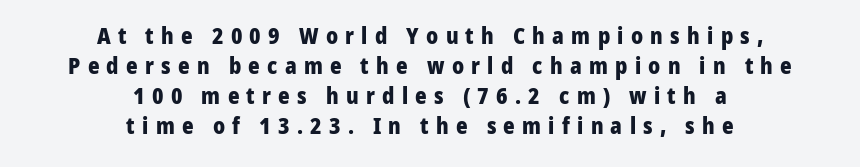
{"italic": "no", "bold": "yes", "underline": "no", "align": "center", "line_spacing": "normal", "line_spacing_ratio": 1.37, "letter_spacing": "wide", "letter_spacing_em": 0.33, "glyph_px": 22}
